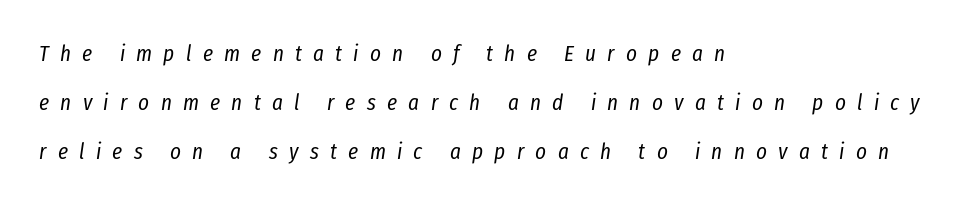
Q: Is the text bold? A: No.
Q: Is the text italic (slanted)? A: Yes, it leans right by about 8 degrees.
Q: Is the text underlined? A: No.
Q: How is the paragraph aligned? A: Left-aligned.
Q: Is the spacing between letters normal or unusually wide? A: Unusually wide.
Q: Is the spacing between lines tight, normal or loose? A: Loose.
